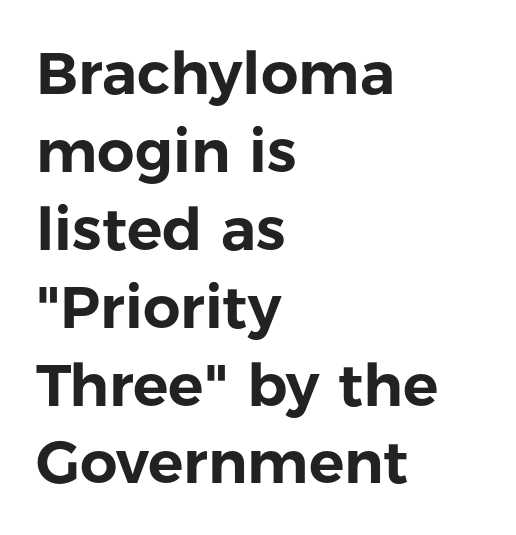
{"serif": "no", "italic": "no", "width": "normal", "stroke_contrast": "low", "x_height": "medium", "monospaced": "no", "underline": "no", "align": "left", "line_spacing": "normal", "line_spacing_ratio": 1.32, "letter_spacing": "normal", "letter_spacing_em": 0.0, "glyph_px": 59}
